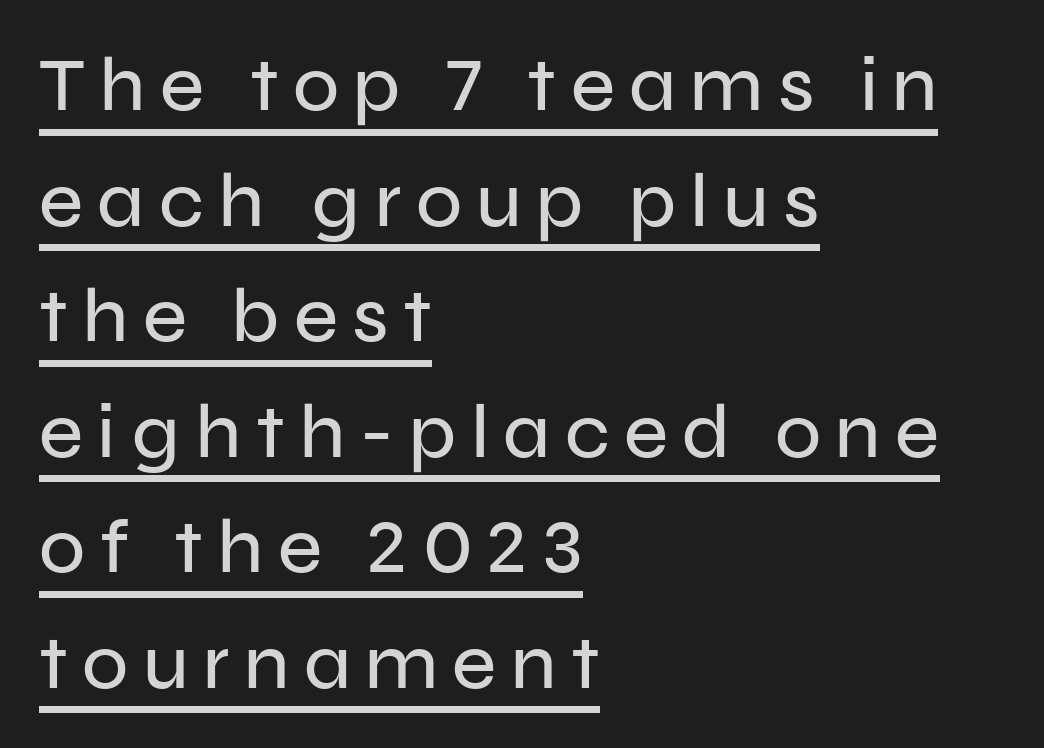
Q: Is the text italic (slanted)? A: No, it is upright.
Q: Is the typeface a serif or a sans-serif typeface? A: Sans-serif.
Q: Is the text underlined? A: Yes.
Q: How is the paragraph aligned? A: Left-aligned.
Q: Is the spacing between lines tight, normal or loose? A: Normal.
Q: Width (condensed, normal, or wide)? A: Normal.
Q: Stroke contrast? A: Low.
Q: x-height? A: Medium.
Q: Monospaced? A: No.
